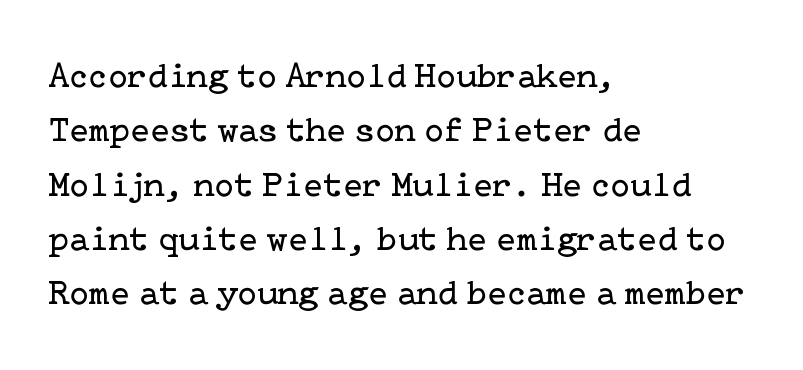
{"serif": "yes", "italic": "no", "bold": "no", "weight": "regular", "width": "normal", "stroke_contrast": "low", "x_height": "medium", "underline": "no", "align": "left", "line_spacing": "normal", "line_spacing_ratio": 1.51, "letter_spacing": "normal", "letter_spacing_em": 0.0, "glyph_px": 36}
